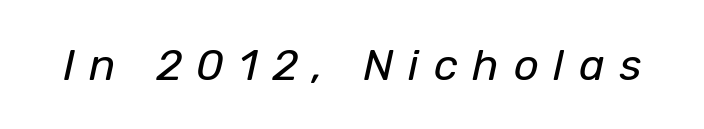
{"italic": "yes", "lean": "right", "slant_degrees": 12, "bold": "no", "weight": "regular", "width": "normal", "stroke_contrast": "low", "x_height": "medium", "monospaced": "no", "underline": "no", "letter_spacing": "wide", "letter_spacing_em": 0.33, "glyph_px": 44}
